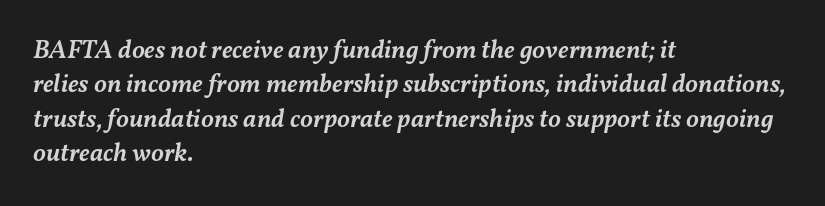
{"italic": "yes", "lean": "right", "slant_degrees": 11, "bold": "semi", "underline": "no", "align": "left", "line_spacing": "normal", "line_spacing_ratio": 1.32, "letter_spacing": "normal", "letter_spacing_em": 0.0, "glyph_px": 26}
